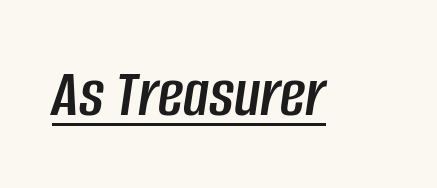
Style check: oblique. Standard letterfit; no display-style spreading of the glyphs. Character widths vary here, with narrow letters taking less room than wide ones. The typesetter has applied underlining to the passage shown.
